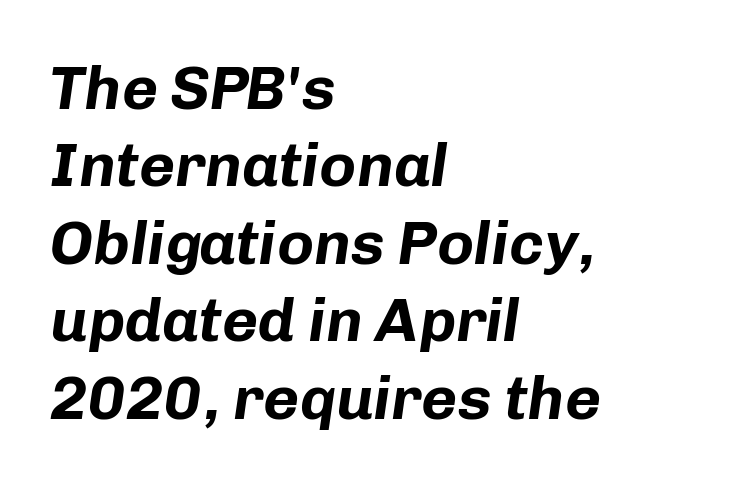
How are the letters spaced? Ordinarily, with no added tracking. These lines are set flush left with a ragged right edge. On the weight axis this lands at bold, roughly 700. Designer's note — italics engaged.
